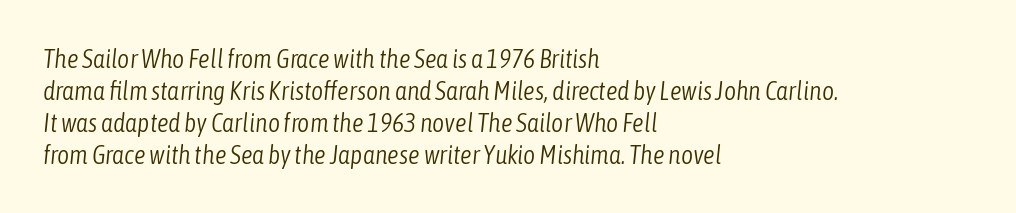
{"italic": "yes", "lean": "right", "slant_degrees": 6, "bold": "no", "underline": "no", "align": "left", "line_spacing_ratio": 1.23, "letter_spacing": "normal", "letter_spacing_em": 0.0, "glyph_px": 26}
